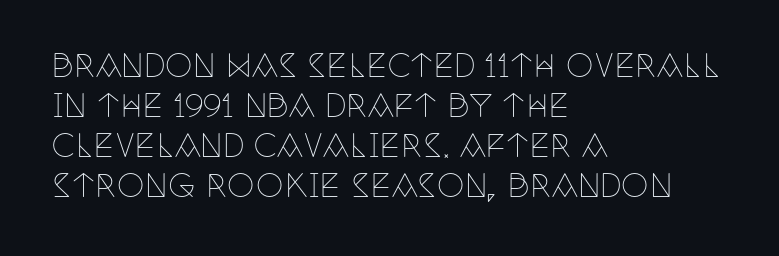
{"serif": "yes", "italic": "no", "bold": "no", "weight": "thin", "width": "condensed", "stroke_contrast": "low", "x_height": "large", "monospaced": "no", "underline": "no", "align": "left", "line_spacing": "normal", "line_spacing_ratio": 1.29, "letter_spacing": "normal", "letter_spacing_em": 0.0, "glyph_px": 31}
